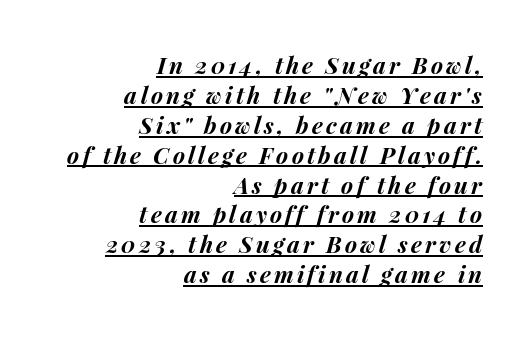
Q: Is the text bold? A: Yes.
Q: Is the text italic (slanted)? A: Yes, it leans right by about 15 degrees.
Q: Is the text underlined? A: Yes.
Q: How is the paragraph aligned? A: Right-aligned.
Q: Is the spacing between lines tight, normal or loose? A: Normal.
